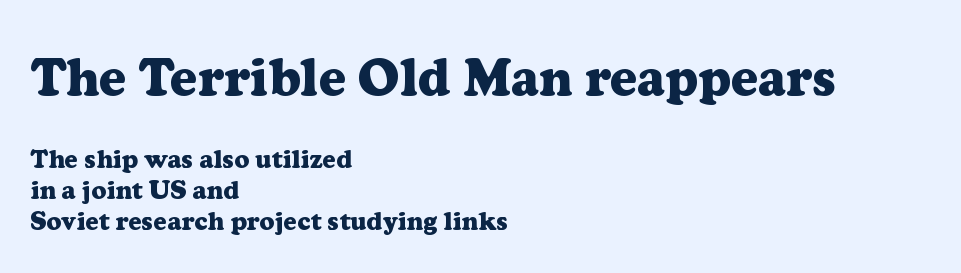
This rendering leaves character spacing at its baseline value. The designer gave the opening block more size than the closing block. Upright lettering throughout. These lines stack with their left ends in a neat column. Note the varied advance widths — an 'i' is clearly narrower than an 'm'. The font is running at its bold setting.
